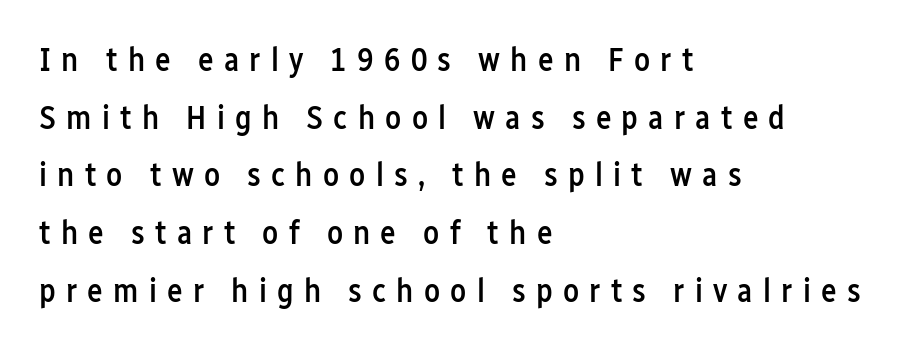
{"serif": "no", "italic": "no", "bold": "semi", "weight": "semibold", "width": "condensed", "stroke_contrast": "low", "x_height": "medium", "monospaced": "no", "underline": "no", "align": "left", "line_spacing_ratio": 1.75, "letter_spacing": "wide", "letter_spacing_em": 0.31, "glyph_px": 33}
